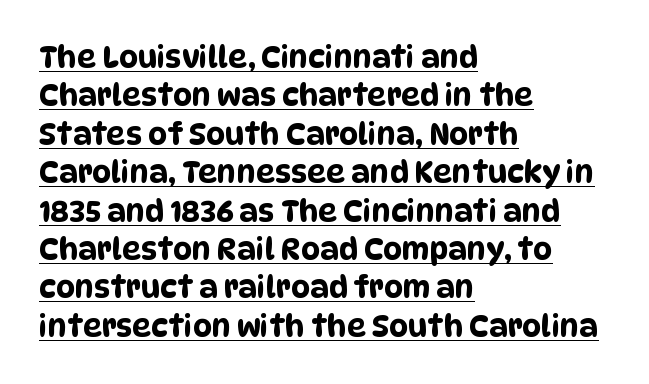
Q: Is the typeface a serif or a sans-serif typeface? A: Sans-serif.
Q: Is the text underlined? A: Yes.
Q: How is the paragraph aligned? A: Left-aligned.
Q: Is the spacing between letters normal or unusually wide? A: Normal.
Q: Is the spacing between lines tight, normal or loose? A: Normal.
Q: Width (condensed, normal, or wide)? A: Condensed.
Q: Stroke contrast? A: Low.
Q: x-height? A: Large.
Q: Monospaced? A: No.
